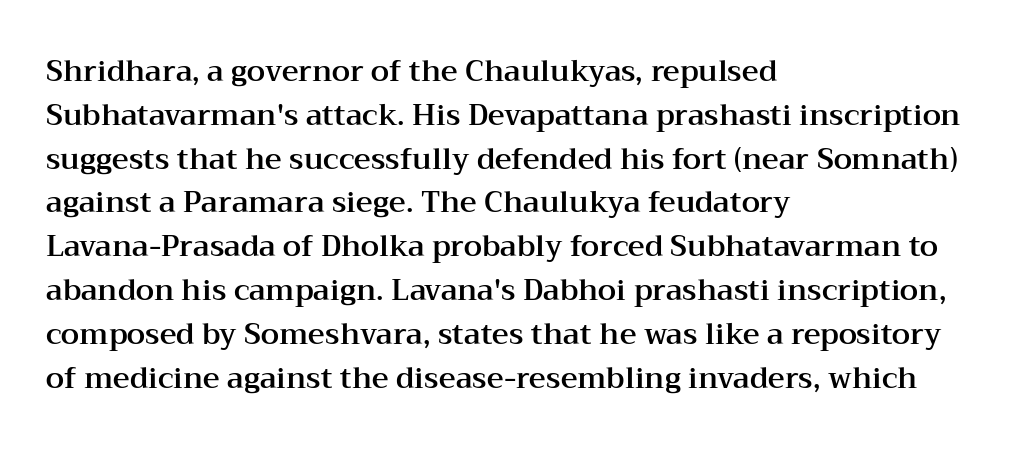
The image shows 29 px wide serif type, upright; set left-aligned, normal line spacing (1.51x), normal letter spacing, not underlined; medium stroke contrast and a medium x-height.
